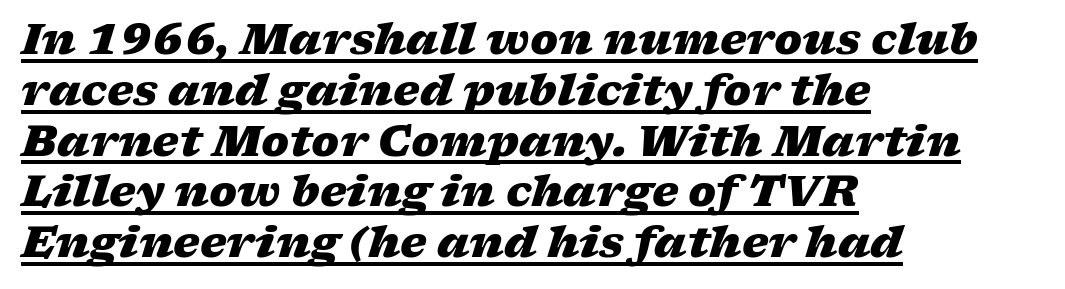
Q: Is the text bold? A: Yes.
Q: Is the text italic (slanted)? A: Yes, it leans right by about 17 degrees.
Q: Is the text underlined? A: Yes.
Q: How is the paragraph aligned? A: Left-aligned.
Q: Is the spacing between letters normal or unusually wide? A: Normal.
Q: Width (condensed, normal, or wide)? A: Wide.
Q: Stroke contrast? A: Low.
Q: x-height? A: Medium.
Q: Monospaced? A: No.
